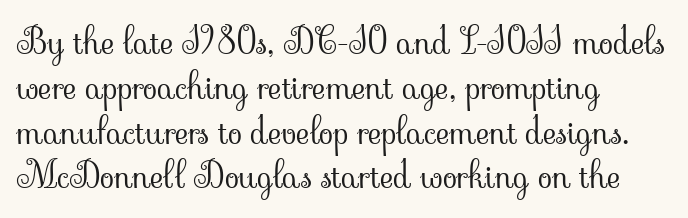
{"serif": "yes", "italic": "no", "bold": "no", "weight": "light", "width": "normal", "stroke_contrast": "low", "x_height": "small", "monospaced": "no", "underline": "no", "align": "left", "line_spacing_ratio": 1.21, "letter_spacing": "normal", "letter_spacing_em": 0.0, "glyph_px": 37}
